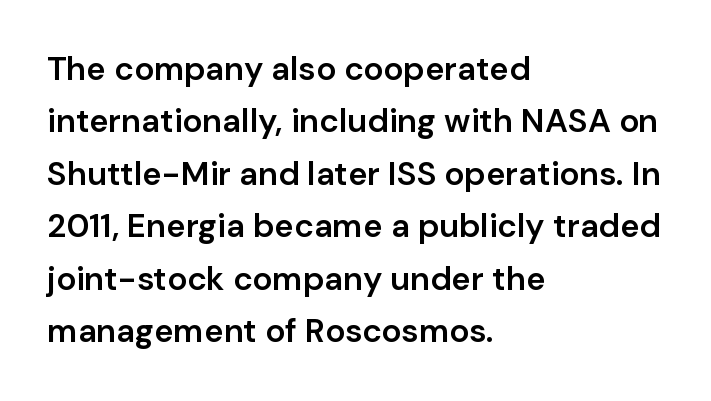
The image shows 33 px semibold sans-serif type, upright; set left-aligned, normal line spacing (1.59x), normal letter spacing, not underlined; low stroke contrast and a medium x-height.
